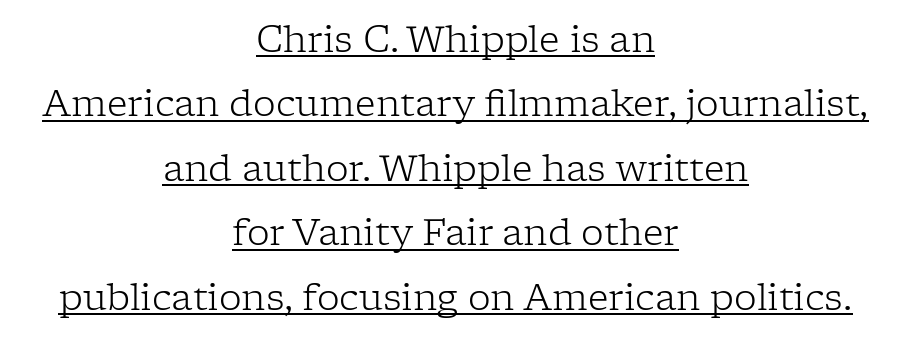
The image shows 36 px light serif type, upright; set centered, line spacing 1.79x, normal letter spacing, underlined; low stroke contrast and a medium x-height.
